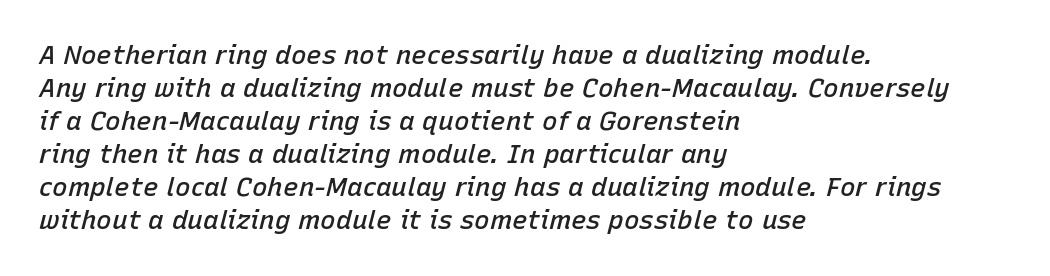
Q: Is the text bold? A: Semi-bold.
Q: Is the text italic (slanted)? A: Yes, it leans right by about 15 degrees.
Q: Is the text underlined? A: No.
Q: How is the paragraph aligned? A: Left-aligned.
Q: Is the spacing between letters normal or unusually wide? A: Normal.
Q: Is the spacing between lines tight, normal or loose? A: Normal.
